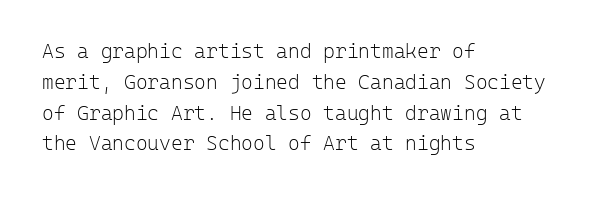
Unmarked baselines from the first word to the last. Between one letter and the next there's only the usual sliver of space. Left-aligned paragraph, ragged on the right. Compared with typical paragraphs, the rows here are spaced about the same. It's the straight-up-and-down kind of type.
